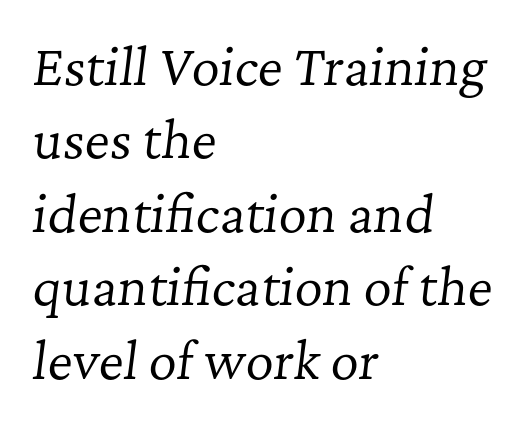
{"serif": "yes", "italic": "yes", "lean": "right", "slant_degrees": 7, "bold": "no", "weight": "regular", "width": "normal", "stroke_contrast": "low", "x_height": "medium", "monospaced": "no", "underline": "no", "align": "left", "line_spacing": "normal", "line_spacing_ratio": 1.5, "letter_spacing": "normal", "letter_spacing_em": 0.0, "glyph_px": 49}
